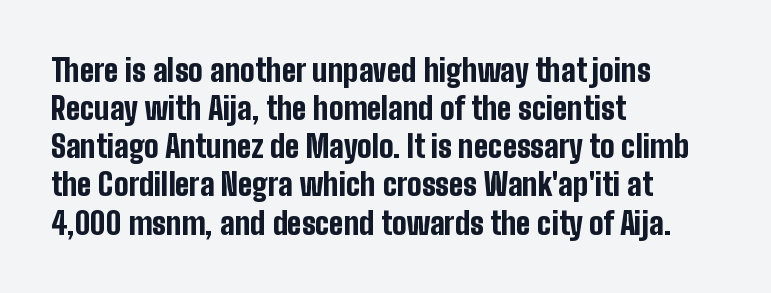
The letters advance in unequal steps, a hallmark of proportional type. The setting favours the left margin, as ordinary paragraphs usually do. Type without underlining. Observe the absence of serifs on each vertical stroke in this sample. The letters sit at their default tracking, neither squeezed nor spread.
